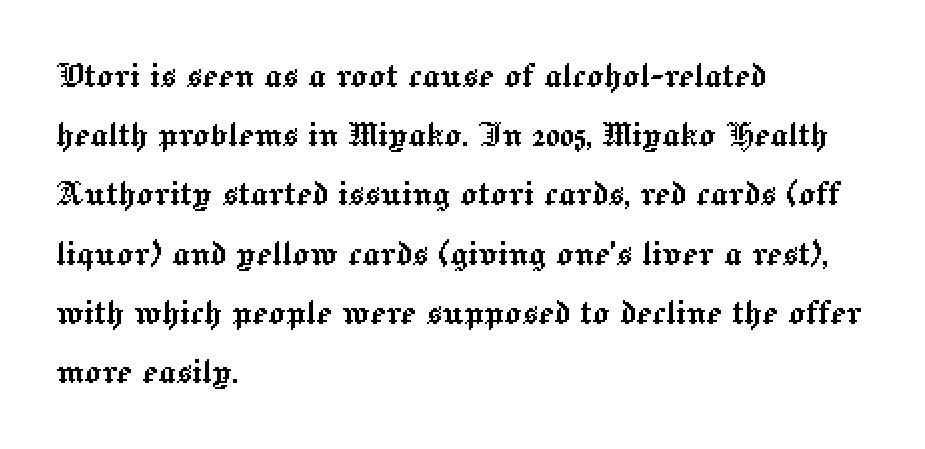
{"italic": "no", "width": "normal", "x_height": "medium", "monospaced": "no", "underline": "no", "align": "left", "line_spacing": "normal", "line_spacing_ratio": 1.41, "letter_spacing": "normal", "letter_spacing_em": 0.0, "glyph_px": 42}
